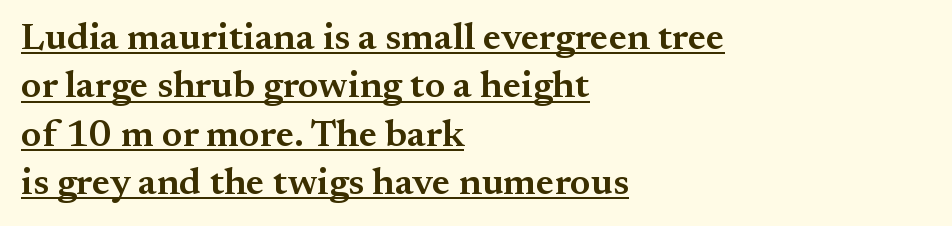
Q: Is the text bold? A: Semi-bold.
Q: Is the text italic (slanted)? A: No, it is upright.
Q: Is the typeface a serif or a sans-serif typeface? A: Serif.
Q: Is the text underlined? A: Yes.
Q: How is the paragraph aligned? A: Left-aligned.
Q: Is the spacing between letters normal or unusually wide? A: Normal.
Q: Is the spacing between lines tight, normal or loose? A: Normal.
Q: Width (condensed, normal, or wide)? A: Normal.
Q: Stroke contrast? A: Medium.
Q: x-height? A: Small.
Q: Monospaced? A: No.
